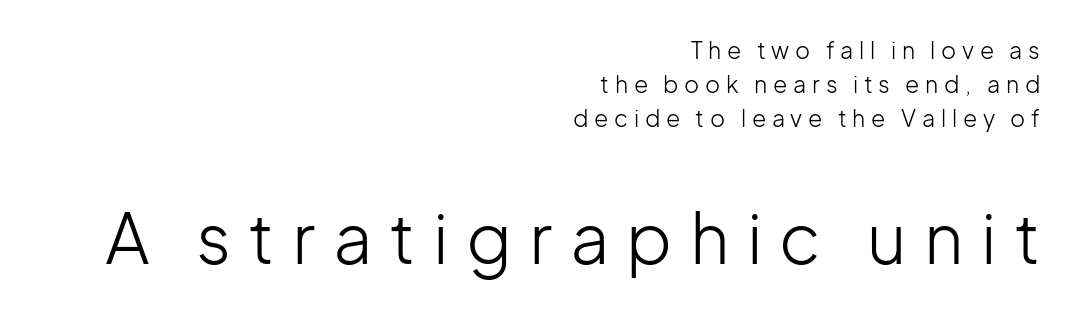
The image shows 69 px light sans-serif type, upright; set right-aligned, normal line spacing (1.47x), unusually wide letter spacing (+0.25 em), not underlined; the second (bottom) block is 3.0x larger; low stroke contrast and a medium x-height.
